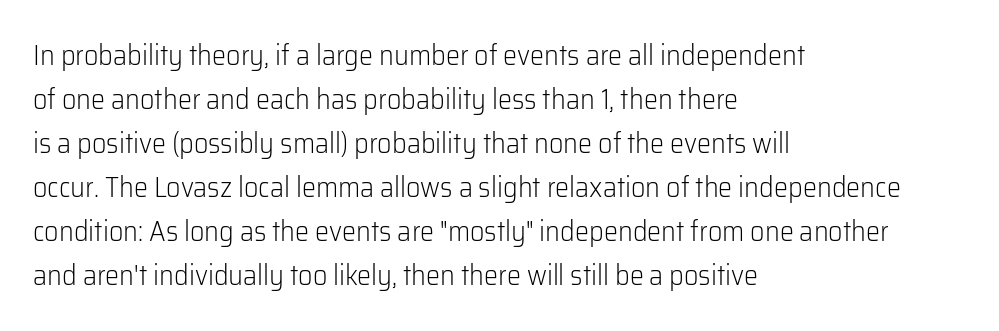
Q: Is the text bold? A: No.
Q: Is the text italic (slanted)? A: No, it is upright.
Q: Is the typeface a serif or a sans-serif typeface? A: Sans-serif.
Q: Is the text underlined? A: No.
Q: How is the paragraph aligned? A: Left-aligned.
Q: Is the spacing between letters normal or unusually wide? A: Normal.
Q: Is the spacing between lines tight, normal or loose? A: Normal.
Q: Width (condensed, normal, or wide)? A: Normal.
Q: Stroke contrast? A: Low.
Q: x-height? A: Medium.
Q: Monospaced? A: No.
